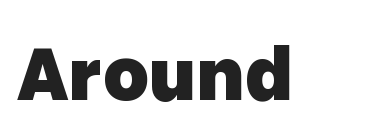
{"serif": "no", "italic": "no", "bold": "yes", "weight": "heavy", "width": "normal", "stroke_contrast": "low", "x_height": "medium", "monospaced": "no", "underline": "no", "letter_spacing": "normal", "letter_spacing_em": 0.0, "glyph_px": 79}
